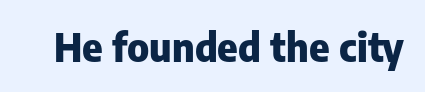
Q: Is the text bold? A: Yes.
Q: Is the text italic (slanted)? A: No, it is upright.
Q: Is the typeface a serif or a sans-serif typeface? A: Sans-serif.
Q: Is the text underlined? A: No.
Q: Is the spacing between letters normal or unusually wide? A: Normal.
Q: Width (condensed, normal, or wide)? A: Normal.
Q: Stroke contrast? A: Low.
Q: x-height? A: Medium.
Q: Monospaced? A: No.
